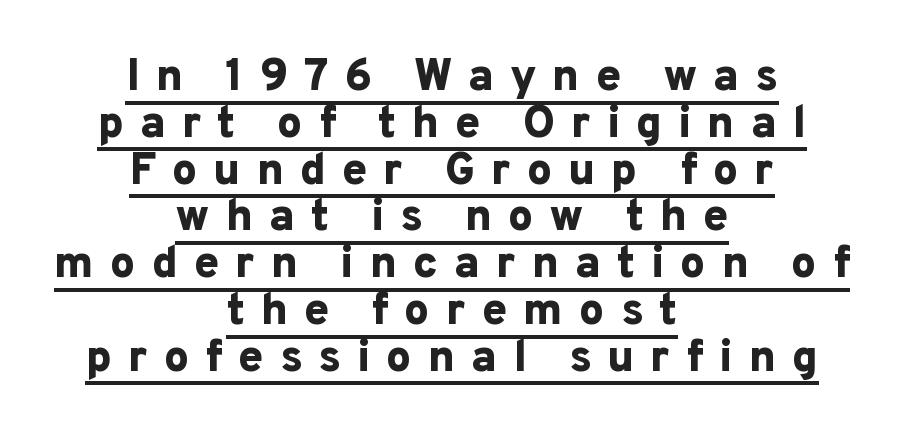
The rendered words wear a rule along their underside. Strong, thick strokes mark this as bold type. The rendering uses a small line-height, squeezing the rows. Do the characters align in a grid? No, the font is proportional. Serif or sans? Sans — the stroke terminals are bare. These lines have a slow, spaced-out rhythm from letter to letter.
